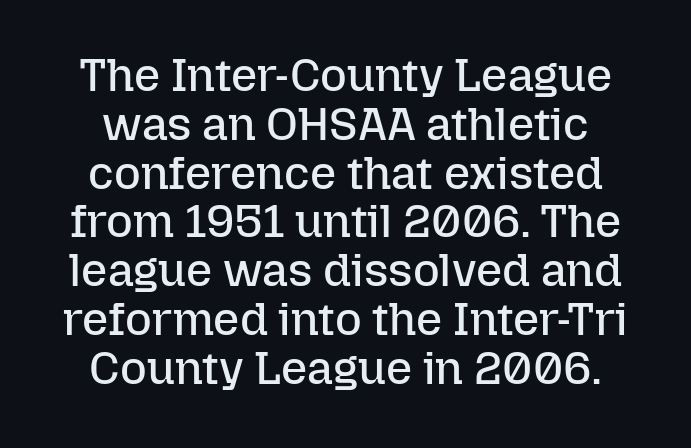
{"italic": "no", "bold": "no", "weight": "regular", "width": "normal", "stroke_contrast": "low", "x_height": "medium", "monospaced": "no", "underline": "no", "line_spacing": "tight", "line_spacing_ratio": 1.06, "letter_spacing": "normal", "letter_spacing_em": 0.0, "glyph_px": 46}
